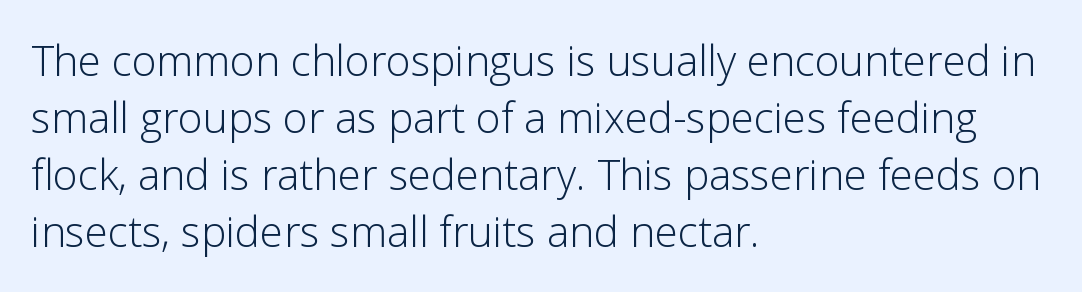
{"serif": "no", "italic": "no", "bold": "no", "weight": "light", "width": "normal", "stroke_contrast": "low", "x_height": "medium", "monospaced": "no", "underline": "no", "align": "left", "line_spacing": "normal", "line_spacing_ratio": 1.36, "letter_spacing": "normal", "letter_spacing_em": 0.0, "glyph_px": 42}
